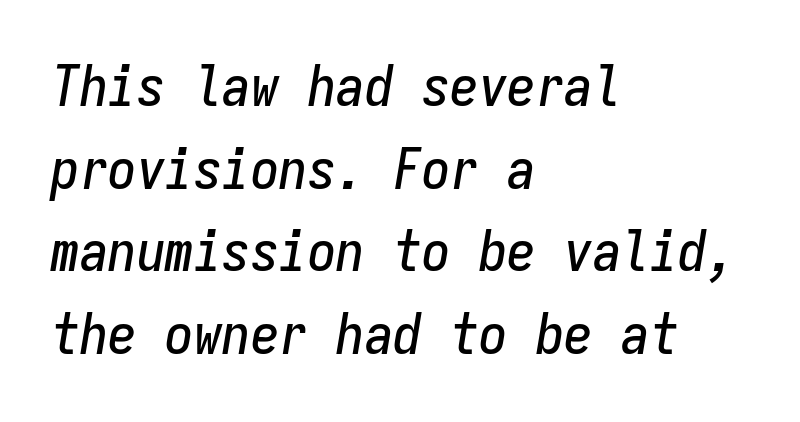
The image shows 57 px condensed type, italic (leaning right), monospaced; set left-aligned, normal line spacing (1.45x), normal letter spacing, not underlined; low stroke contrast and a medium x-height.
